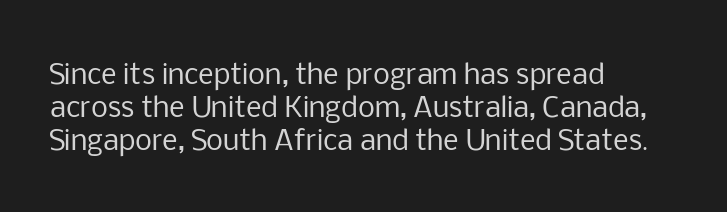
Q: Is the text bold? A: No.
Q: Is the text italic (slanted)? A: No, it is upright.
Q: Is the text underlined? A: No.
Q: How is the paragraph aligned? A: Left-aligned.
Q: Is the spacing between letters normal or unusually wide? A: Normal.
